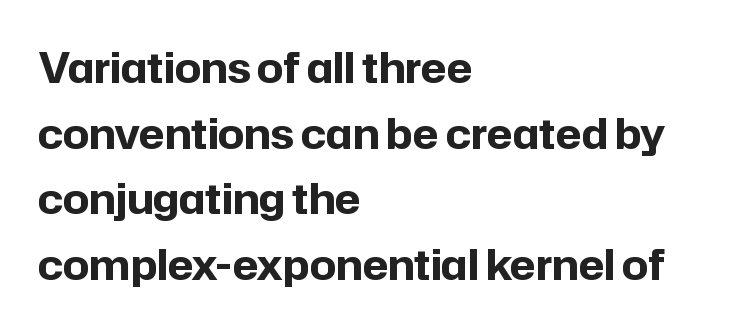
{"serif": "no", "italic": "no", "bold": "yes", "weight": "bold", "width": "normal", "stroke_contrast": "low", "x_height": "medium", "monospaced": "no", "underline": "no", "align": "left", "line_spacing": "normal", "line_spacing_ratio": 1.6, "letter_spacing": "normal", "letter_spacing_em": 0.0, "glyph_px": 41}
